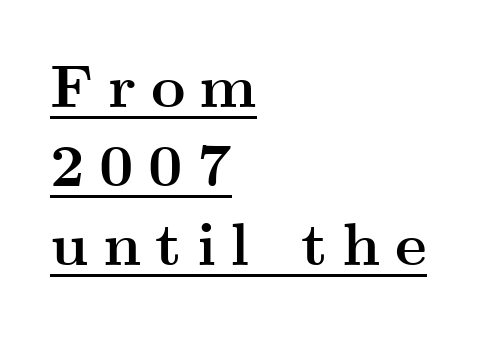
The image shows 60 px semibold, wide serif type, upright; set left-aligned, normal line spacing (1.32x), unusually wide letter spacing (+0.24 em), underlined; medium stroke contrast and a small x-height.
